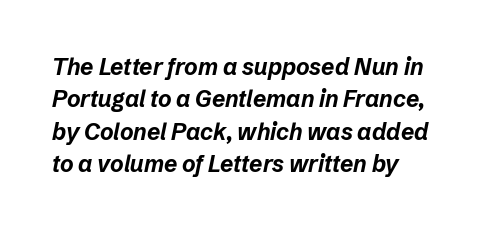
The image shows 23 px bold type, italic (leaning right); set left-aligned, normal line spacing (1.41x), normal letter spacing, not underlined.
